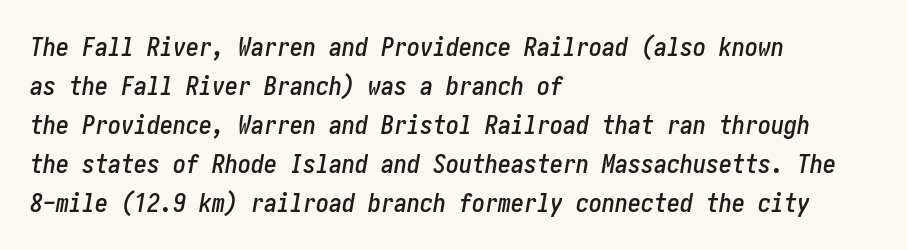
The image shows 26 px text type, italic (leaning right); set left-aligned, normal line spacing (1.5x), normal letter spacing, not underlined.
